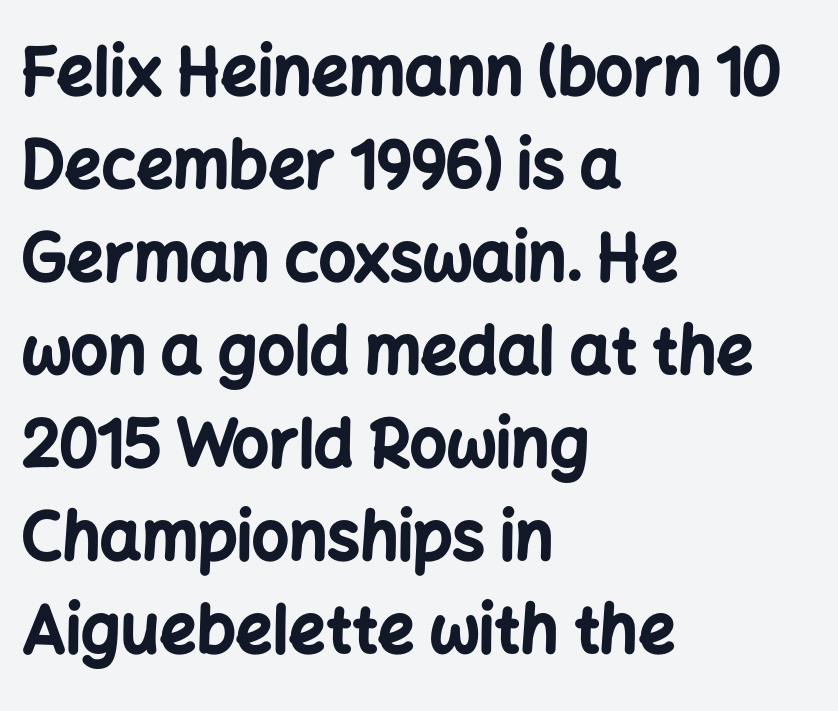
The image shows 65 px bold sans-serif type, upright; set left-aligned, normal line spacing (1.43x), normal letter spacing, not underlined; low stroke contrast and a medium x-height.
